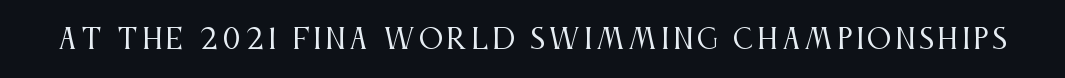
The space directly below the letters is spotless. The letters look calm and open, with moderate or lighter stems. Notice how the stems are strictly vertical — no italics here.
